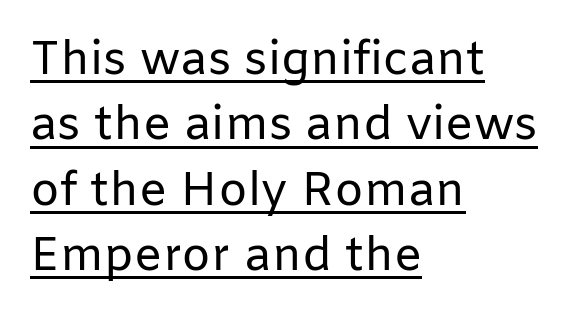
The image shows 47 px regular-weight sans-serif type, upright; set left-aligned, normal line spacing (1.39x), normal letter spacing, underlined; low stroke contrast and a medium x-height.
